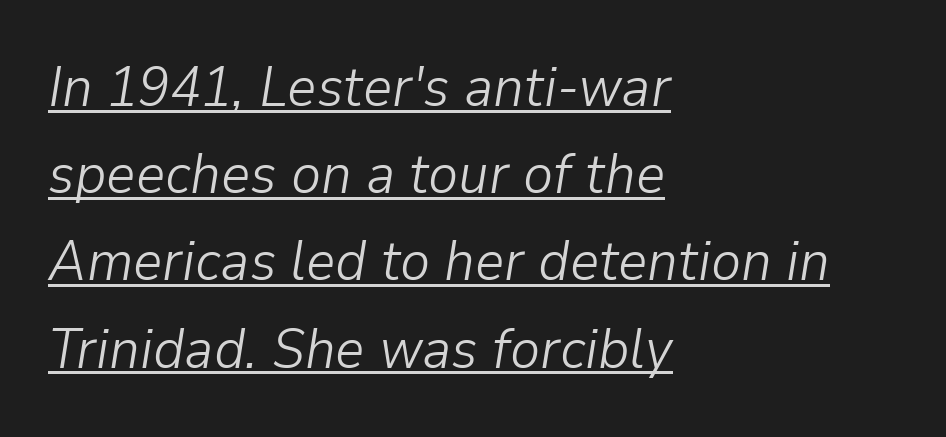
{"italic": "yes", "lean": "right", "slant_degrees": 9, "bold": "no", "weight": "light", "width": "normal", "stroke_contrast": "low", "x_height": "medium", "monospaced": "no", "underline": "yes", "align": "left", "line_spacing": "normal", "line_spacing_ratio": 1.53, "letter_spacing": "normal", "letter_spacing_em": 0.0, "glyph_px": 57}
